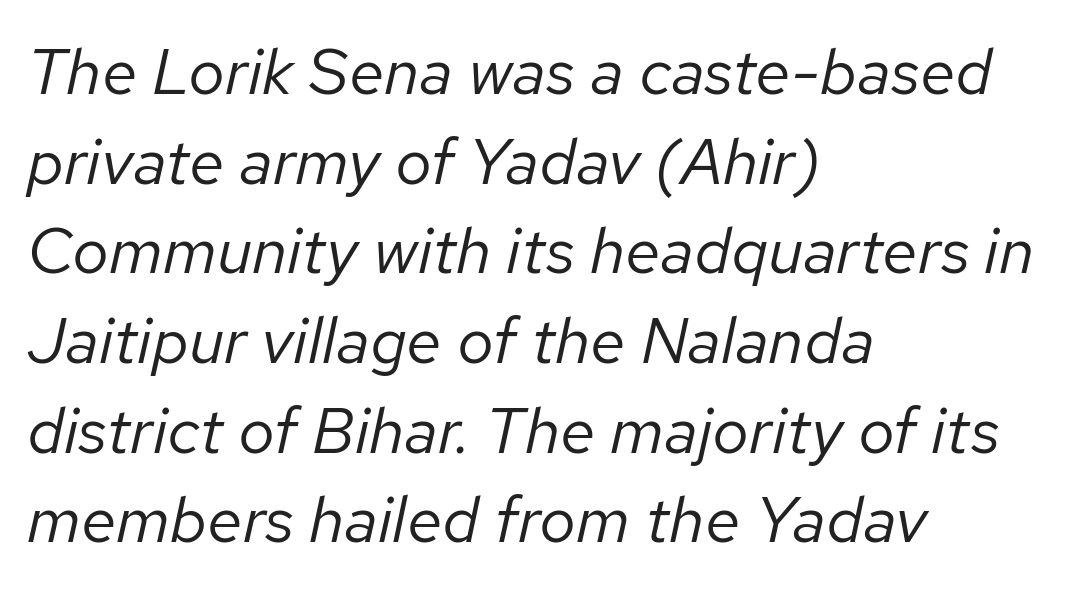
{"italic": "yes", "lean": "right", "slant_degrees": 12, "bold": "no", "weight": "regular", "width": "normal", "stroke_contrast": "low", "x_height": "medium", "monospaced": "no", "underline": "no", "align": "left", "line_spacing": "normal", "line_spacing_ratio": 1.38, "letter_spacing": "normal", "letter_spacing_em": 0.0, "glyph_px": 65}
